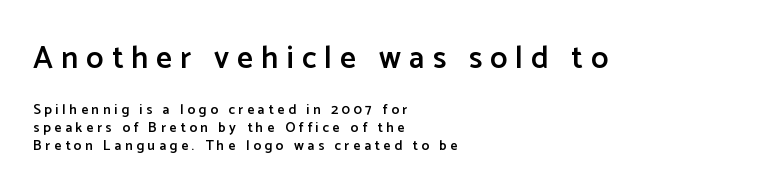
The letterforms stand isolated, each surrounded by extra space. Character widths vary here, with narrow letters taking less room than wide ones. Every row of glyphs begins at an identical x-position on the left. On the weight axis this lands at semibold, roughly 600.
